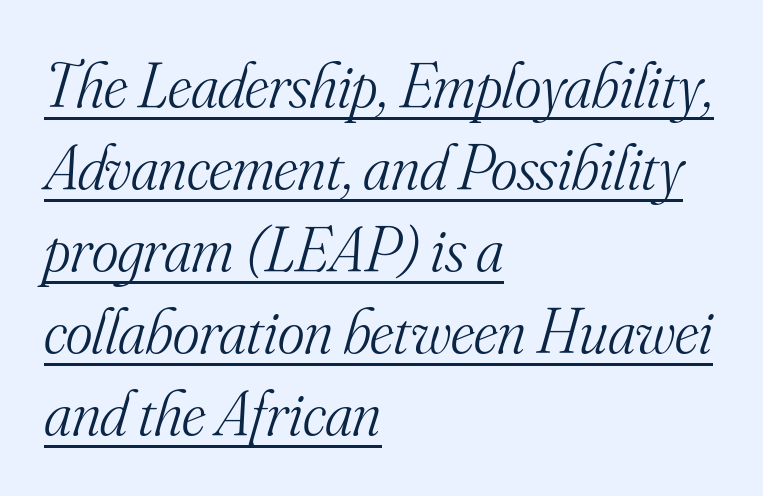
The image shows 64 px light serif type, italic (leaning right); set left-aligned, normal line spacing (1.28x), normal letter spacing, underlined; medium stroke contrast and a small x-height.
